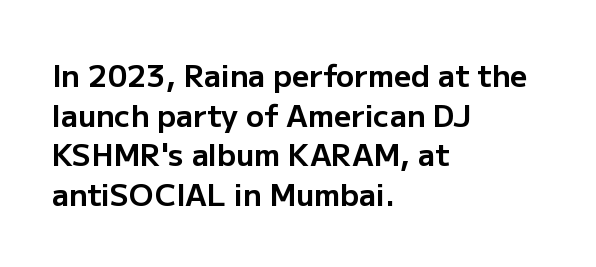
{"serif": "no", "italic": "no", "bold": "yes", "weight": "bold", "width": "normal", "stroke_contrast": "low", "x_height": "medium", "monospaced": "no", "underline": "no", "align": "left", "line_spacing": "normal", "line_spacing_ratio": 1.32, "letter_spacing": "normal", "letter_spacing_em": 0.0, "glyph_px": 30}
